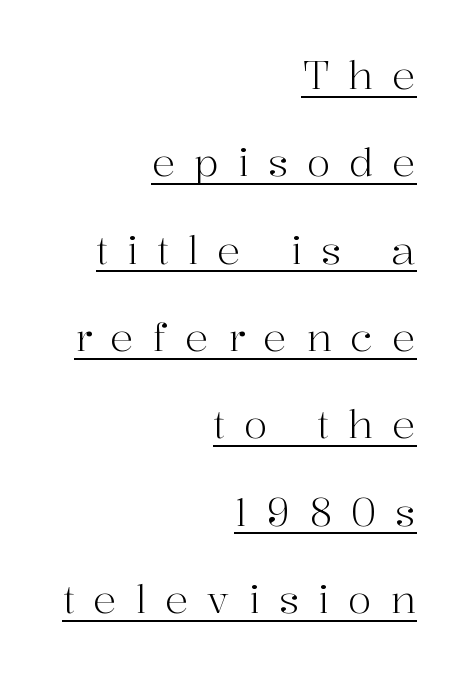
Does a line run under the words? Yes, clearly. Ascenders rise straight up at ninety degrees. The rendering uses a large line-height, opening up the rows. Is this a fixed-width face? No — the glyphs have proportional, varying widths.
